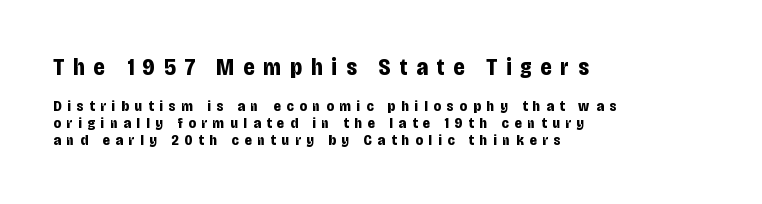
The rendering uses a small line-height, squeezing the rows. The foot of each line stays bare and open. Between these two stacked blocks, the higher one wins on size. Here the glyphs are tracked loosely, breaking word shapes into spaced letters.
